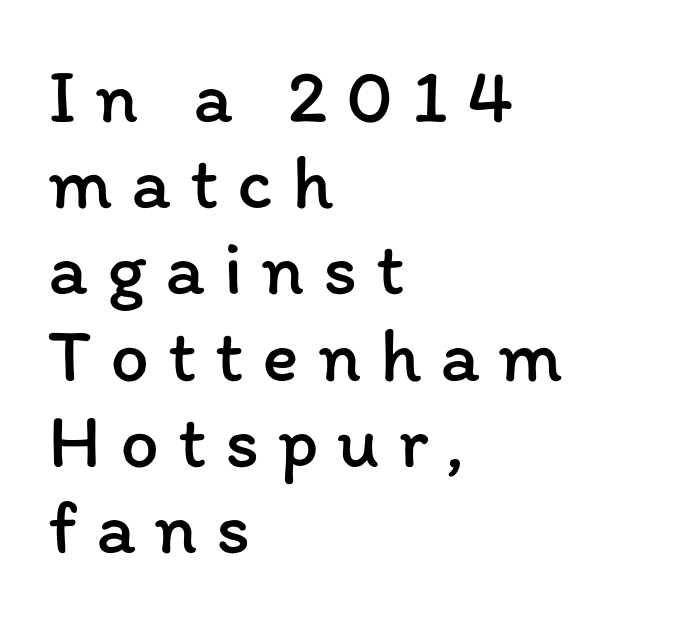
{"italic": "no", "bold": "no", "weight": "regular", "width": "normal", "stroke_contrast": "low", "x_height": "medium", "monospaced": "no", "underline": "no", "align": "left", "line_spacing": "tight", "line_spacing_ratio": 1.12, "letter_spacing": "wide", "letter_spacing_em": 0.24, "glyph_px": 77}
